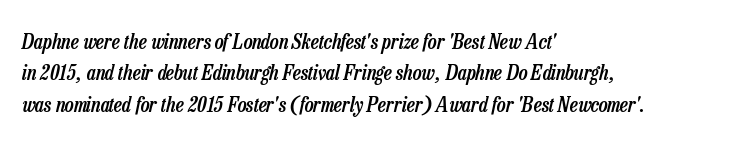
The strip under each line holds only bare page. The line texture is even and compact thanks to regular tracking. Set as a demibold, roughly 600 on the weight scale. Layout note: lines flush left.
